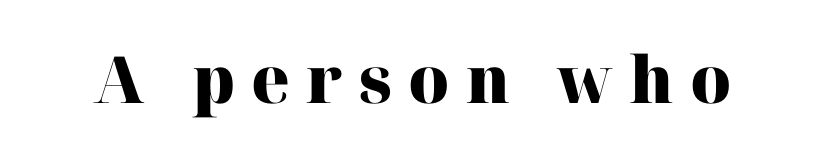
The image shows 65 px heavy serif type, upright; set unusually wide letter spacing (+0.25 em), not underlined; high stroke contrast and a medium x-height.
